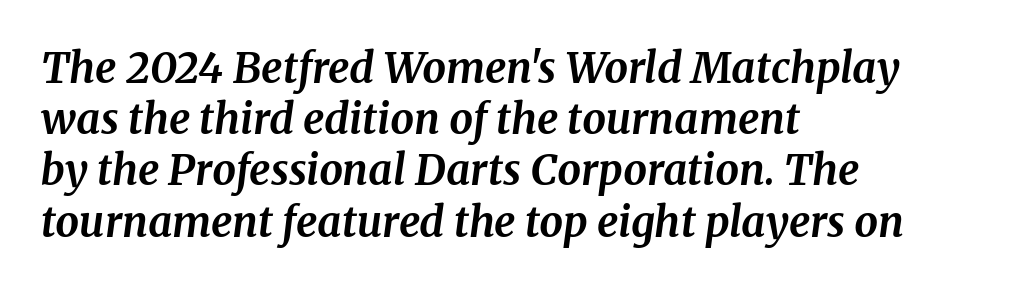
The image shows 42 px bold serif type, italic (leaning right); set left-aligned, line spacing 1.22x, normal letter spacing, not underlined; medium stroke contrast and a medium x-height.
